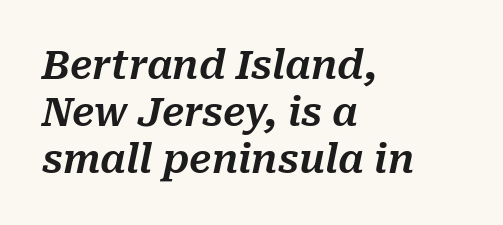
The gaps between neighbouring characters are ordinary and unremarkable. The passage shown is typed in a proportional face where columns would drift. A typesetter would mark this as italic. All the whitespace from short lines collects on the right.
